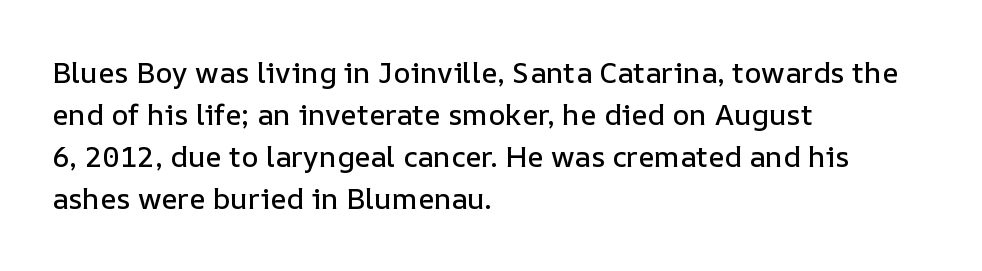
{"italic": "no", "width": "normal", "stroke_contrast": "low", "x_height": "medium", "monospaced": "no", "underline": "no", "align": "left", "line_spacing": "normal", "line_spacing_ratio": 1.45, "letter_spacing": "normal", "letter_spacing_em": 0.0, "glyph_px": 29}
